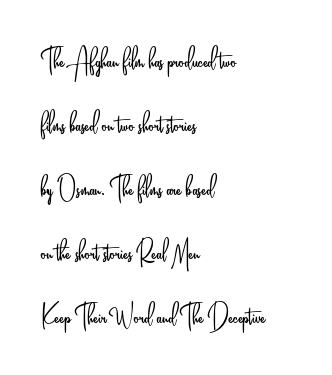
Note the varied advance widths — an 'i' is clearly narrower than an 'm'. Descender tails drop into unmarked territory. Look at the tracking — it's just the regular setting, nothing added.
